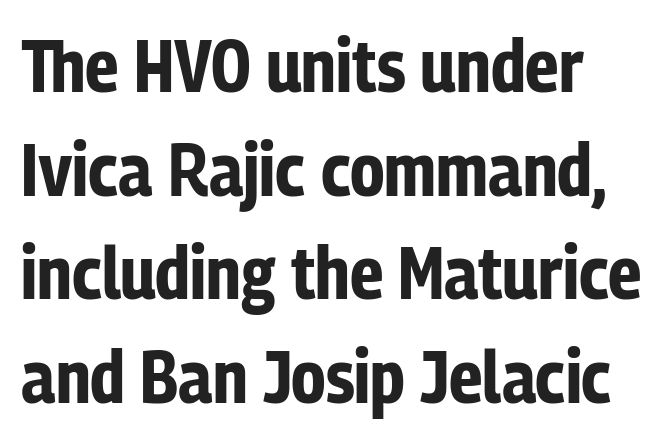
Q: Is the text bold? A: Yes.
Q: Is the text italic (slanted)? A: No, it is upright.
Q: Is the typeface a serif or a sans-serif typeface? A: Sans-serif.
Q: Is the text underlined? A: No.
Q: Is the spacing between letters normal or unusually wide? A: Normal.
Q: Is the spacing between lines tight, normal or loose? A: Normal.
Q: Width (condensed, normal, or wide)? A: Condensed.
Q: Stroke contrast? A: Low.
Q: x-height? A: Medium.
Q: Monospaced? A: No.
